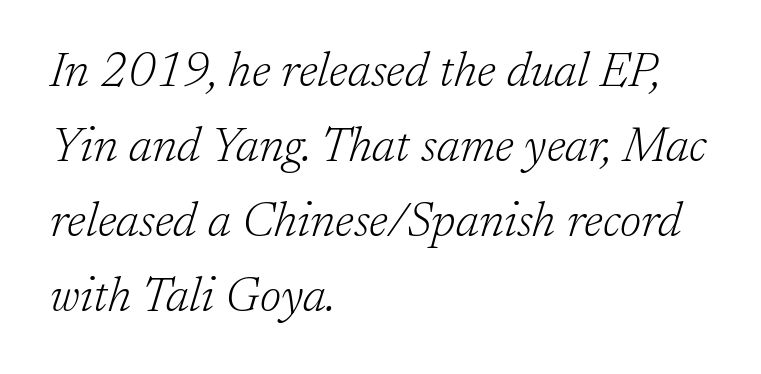
Weight: regular or lighter. Looking at the ascenders, they clearly lean. To sum up the face: it has serifs. Glance below the letters and you will spot only blank space.
